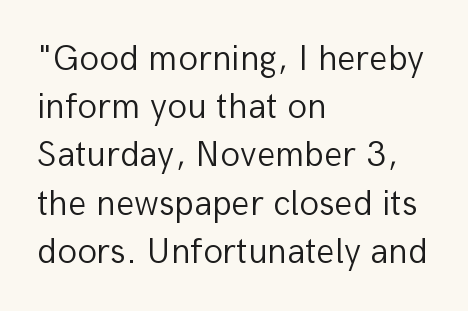
The image shows 36 px light sans-serif type, upright; set left-aligned, normal line spacing (1.34x), normal letter spacing, not underlined; low stroke contrast and a medium x-height.
